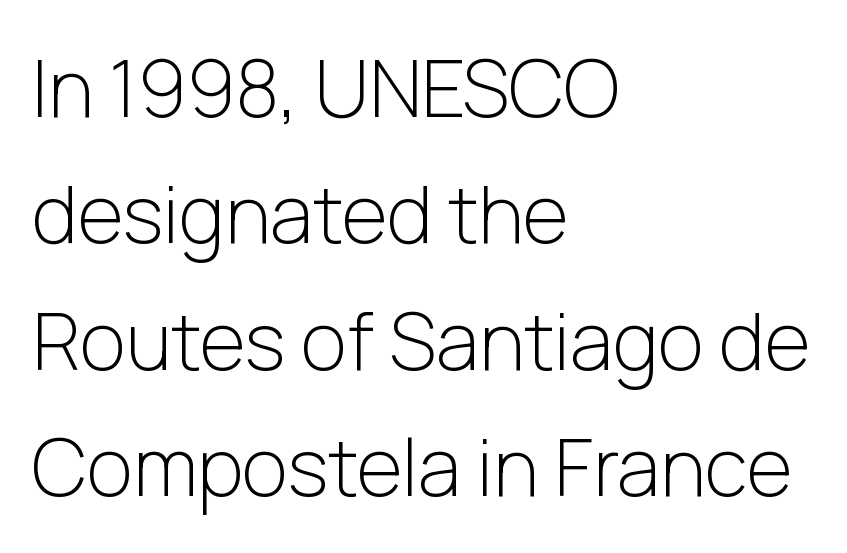
Horizontal bands of white between lines are of average thickness. Each letter keeps its own natural width here, so spacing adapts to shape. Line starts are locked; line ends wander. Is the stroke heavy? The answer is a plain regular-or-lighter. Rule under the text: the space is simply empty. If you drew a line through each stem, it would be perfectly vertical.
